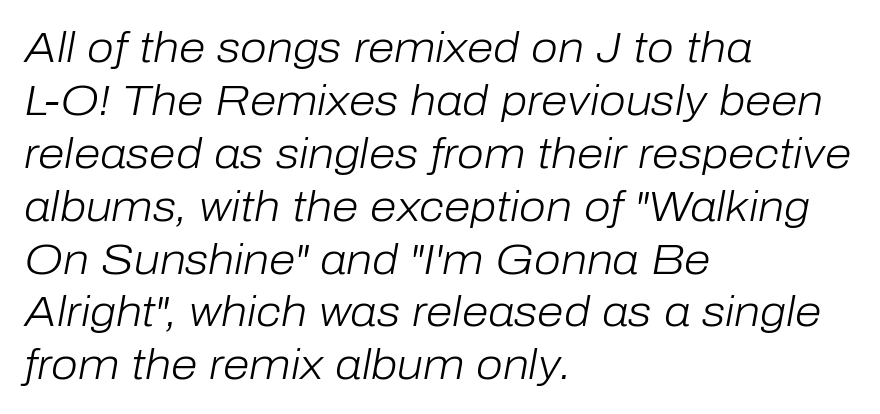
Posture: slanted. The type is set solid horizontally, with unmodified tracking. These lines stack with their left ends in a neat column. No chunkiness to these letters — they're not bold.
